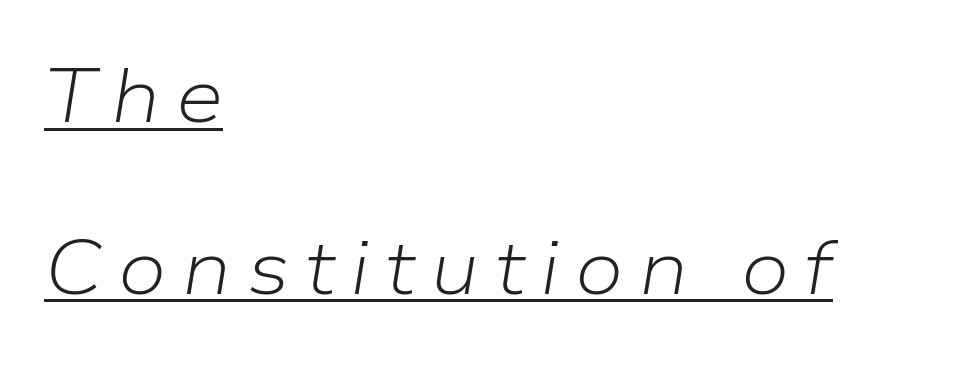
Loose tracking; the words dissolve into strings of separated letters. Think of a printed novel: that variable character pitch is what you see here. Students, observe: this is what heavily led, spacious text looks like. Check the space under the baseline: a stroke is drawn there.
